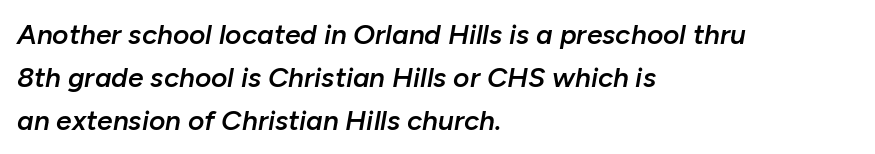
Q: Is the text bold? A: Semi-bold.
Q: Is the text italic (slanted)? A: Yes, it leans right by about 10 degrees.
Q: Is the text underlined? A: No.
Q: How is the paragraph aligned? A: Left-aligned.
Q: Is the spacing between letters normal or unusually wide? A: Normal.
Q: Is the spacing between lines tight, normal or loose? A: Normal.
Q: Width (condensed, normal, or wide)? A: Normal.
Q: Stroke contrast? A: Low.
Q: x-height? A: Medium.
Q: Monospaced? A: No.
